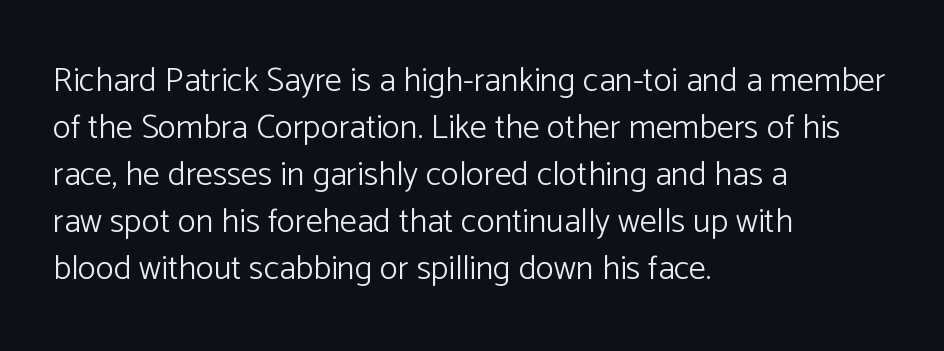
The image shows 34 px light sans-serif type, upright; set left-aligned, normal line spacing (1.38x), normal letter spacing, not underlined; low stroke contrast and a medium x-height.
